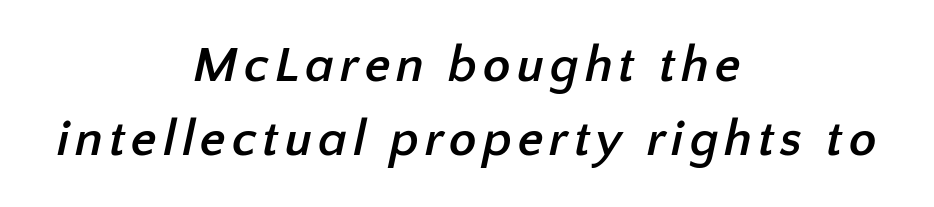
Q: Is the text bold? A: Yes.
Q: Is the typeface a serif or a sans-serif typeface? A: Sans-serif.
Q: Is the text underlined? A: No.
Q: How is the paragraph aligned? A: Centered.
Q: Is the spacing between lines tight, normal or loose? A: Normal.
Q: Width (condensed, normal, or wide)? A: Normal.
Q: Stroke contrast? A: Low.
Q: x-height? A: Medium.
Q: Monospaced? A: No.
